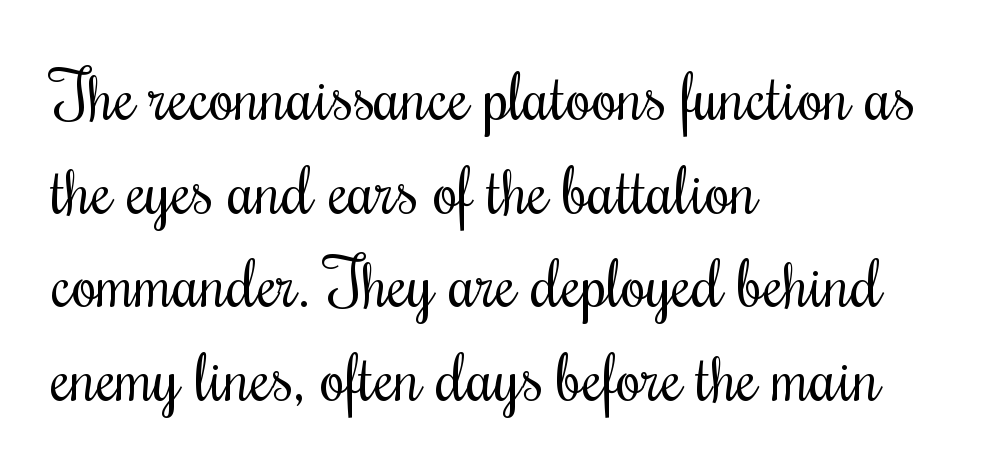
Default kerning and tracking; the words read as compact shapes. A student would call this left alignment; a typographer would say flush left, rag right. Think standard paragraph weight, or any step lighter than that. Check where the strokes stop: tiny serifs finish them off.
